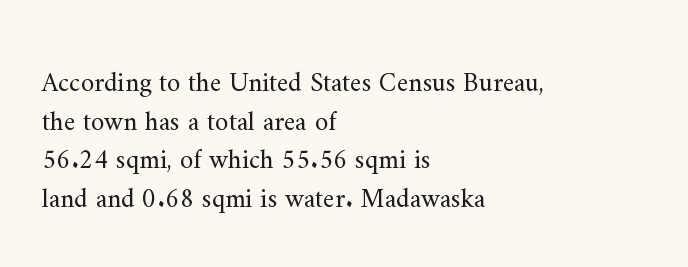
Stroke thickness stays within the range of a standard reading face or lighter. Notice how descenders clear the ascenders below comfortably — that's standard leading. There is no visible air inserted between adjacent glyphs. Casual observation: everything's shoved over to the left. The specimen omits any rule beneath the text block's lines. The letters stand straight up with perfectly vertical stems.
